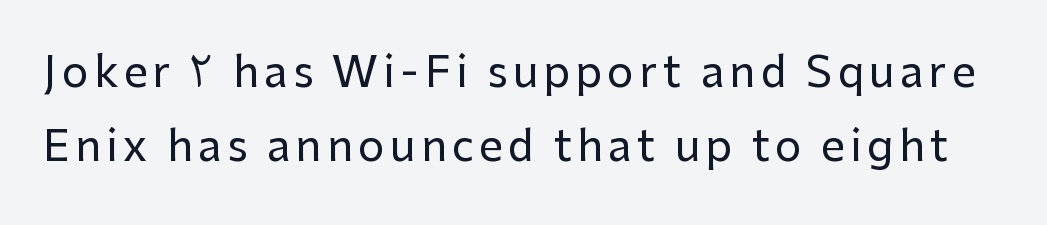
{"serif": "no", "italic": "no", "width": "normal", "stroke_contrast": "low", "x_height": "medium", "monospaced": "no", "underline": "no", "line_spacing_ratio": 1.76, "glyph_px": 42}
